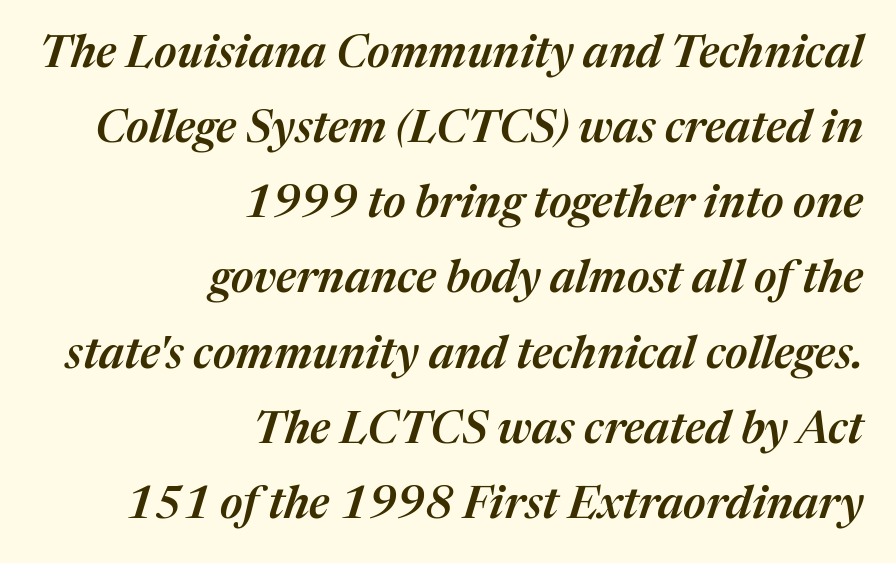
{"italic": "yes", "lean": "right", "slant_degrees": 17, "bold": "semi", "weight": "semibold", "width": "normal", "stroke_contrast": "medium", "x_height": "medium", "monospaced": "no", "underline": "no", "align": "right", "line_spacing": "normal", "line_spacing_ratio": 1.67, "letter_spacing": "normal", "letter_spacing_em": 0.0, "glyph_px": 45}
